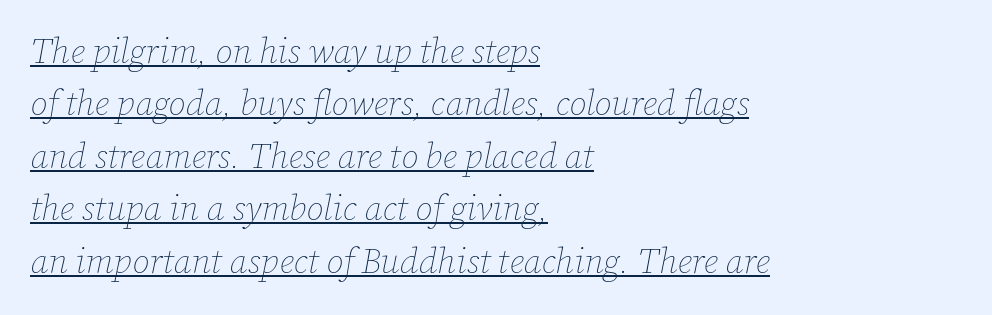
{"italic": "yes", "lean": "right", "slant_degrees": 12, "bold": "no", "weight": "thin", "width": "normal", "stroke_contrast": "low", "x_height": "medium", "monospaced": "no", "underline": "yes", "align": "left", "line_spacing": "normal", "line_spacing_ratio": 1.5, "letter_spacing": "normal", "letter_spacing_em": 0.0, "glyph_px": 35}
